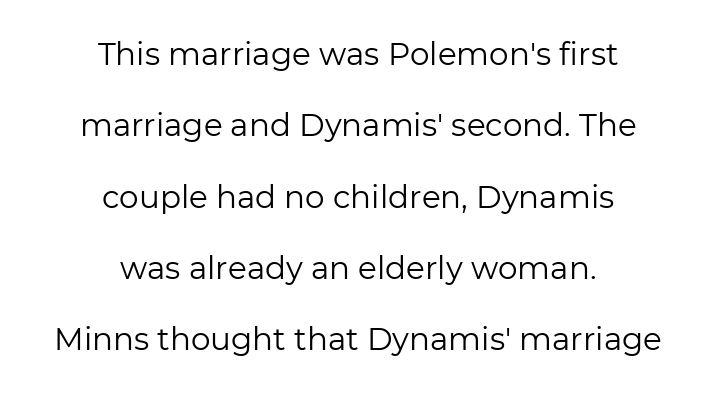
The image shows 31 px regular-weight sans-serif type, upright; set centered, loose line spacing (2.3x), normal letter spacing, not underlined; low stroke contrast and a medium x-height.
